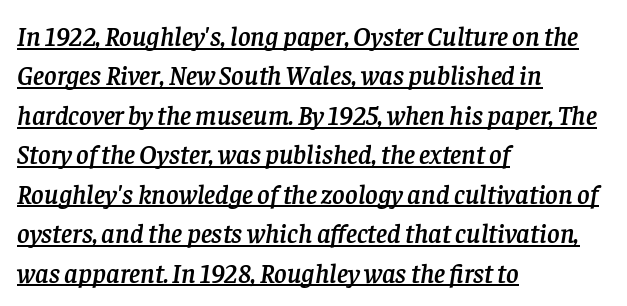
The letters are slanted; this is an italic face. These lines sit exactly where default settings would place them. A rule runs beneath these lines of type. Between one letter and the next there's only the usual sliver of space. The typesetter chose a ragged-right arrangement here.
